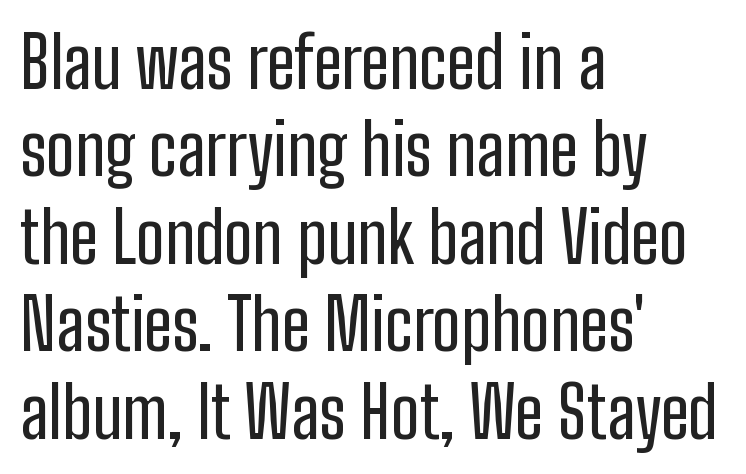
The image shows 70 px condensed sans-serif type, upright; set left-aligned, normal line spacing (1.25x), normal letter spacing, not underlined; low stroke contrast and a medium x-height.
